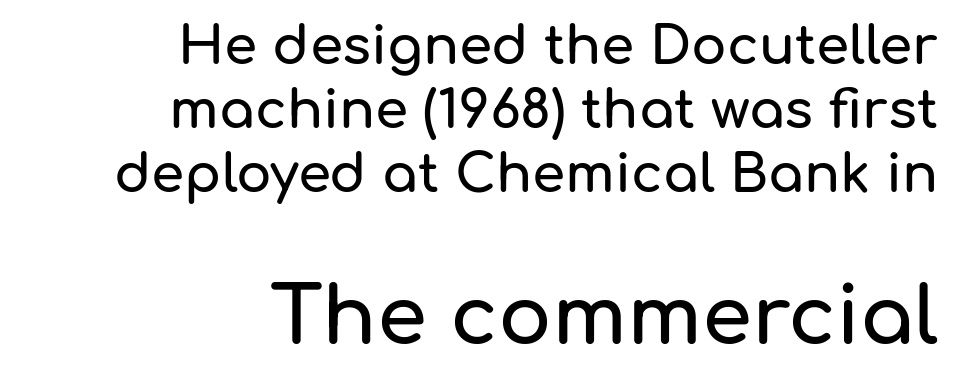
The image shows 80 px sans-serif type, upright; set right-aligned, line spacing 1.21x, normal letter spacing, not underlined; the second (bottom) block is 1.51x larger; low stroke contrast and a medium x-height.
